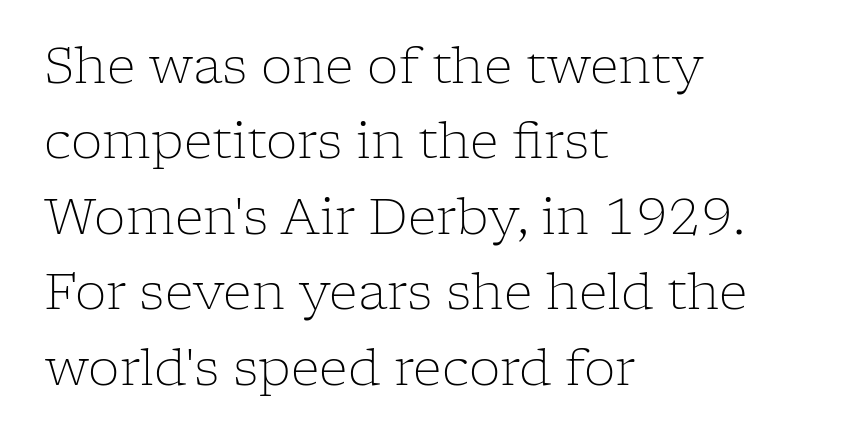
Q: Is the text bold? A: No.
Q: Is the text italic (slanted)? A: No, it is upright.
Q: Is the typeface a serif or a sans-serif typeface? A: Serif.
Q: Is the text underlined? A: No.
Q: How is the paragraph aligned? A: Left-aligned.
Q: Is the spacing between letters normal or unusually wide? A: Normal.
Q: Is the spacing between lines tight, normal or loose? A: Normal.
Q: Width (condensed, normal, or wide)? A: Normal.
Q: Stroke contrast? A: Low.
Q: x-height? A: Medium.
Q: Monospaced? A: No.
